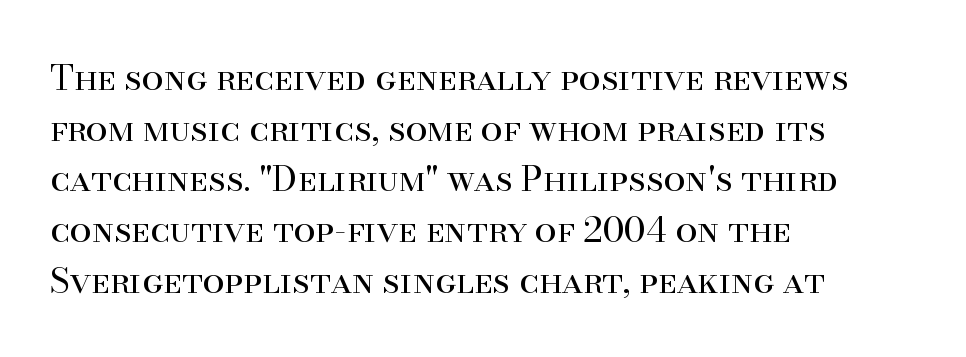
{"serif": "yes", "italic": "no", "bold": "no", "weight": "regular", "width": "normal", "stroke_contrast": "high", "x_height": "small", "monospaced": "no", "underline": "no", "align": "left", "line_spacing": "normal", "line_spacing_ratio": 1.45, "letter_spacing": "normal", "letter_spacing_em": 0.0, "glyph_px": 35}
